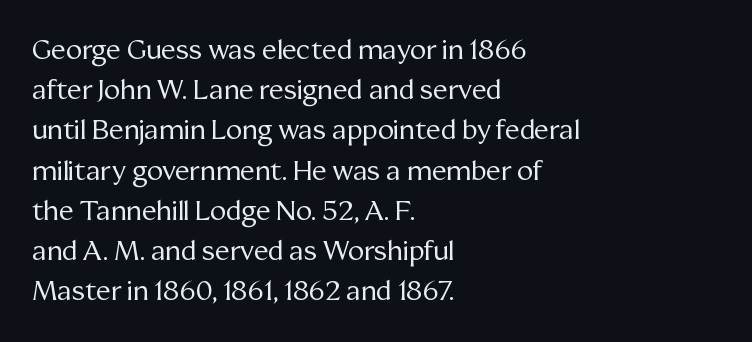
Q: Is the text bold? A: No.
Q: Is the text italic (slanted)? A: No, it is upright.
Q: Is the text underlined? A: No.
Q: How is the paragraph aligned? A: Left-aligned.
Q: Is the spacing between letters normal or unusually wide? A: Normal.
Q: Is the spacing between lines tight, normal or loose? A: Normal.
